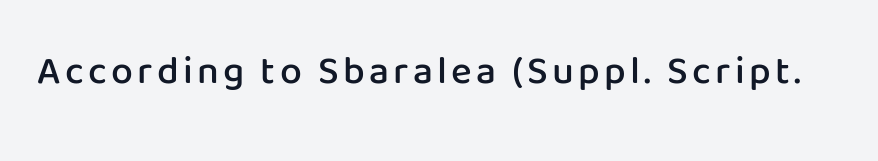
Q: Is the text bold? A: Semi-bold.
Q: Is the text italic (slanted)? A: No, it is upright.
Q: Is the typeface a serif or a sans-serif typeface? A: Sans-serif.
Q: Is the text underlined? A: No.
Q: Width (condensed, normal, or wide)? A: Normal.
Q: Stroke contrast? A: Low.
Q: x-height? A: Medium.
Q: Monospaced? A: No.
